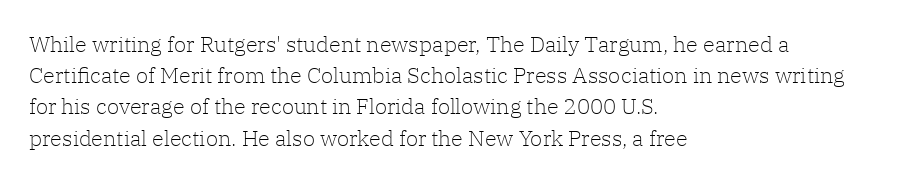
Q: Is the text bold? A: No.
Q: Is the text italic (slanted)? A: No, it is upright.
Q: Is the text underlined? A: No.
Q: How is the paragraph aligned? A: Left-aligned.
Q: Is the spacing between letters normal or unusually wide? A: Normal.
Q: Is the spacing between lines tight, normal or loose? A: Normal.
